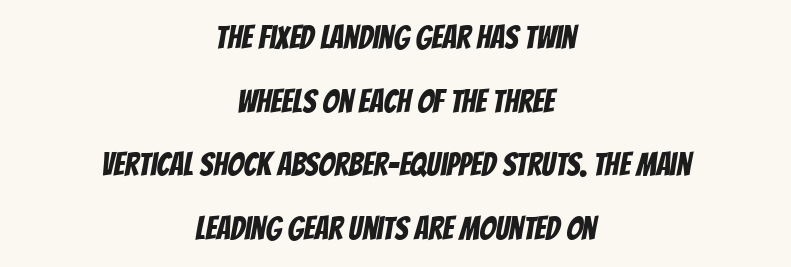
The image shows 32 px condensed sans-serif type; set centered, loose line spacing (1.99x), normal letter spacing, not underlined; low stroke contrast and a large x-height.
